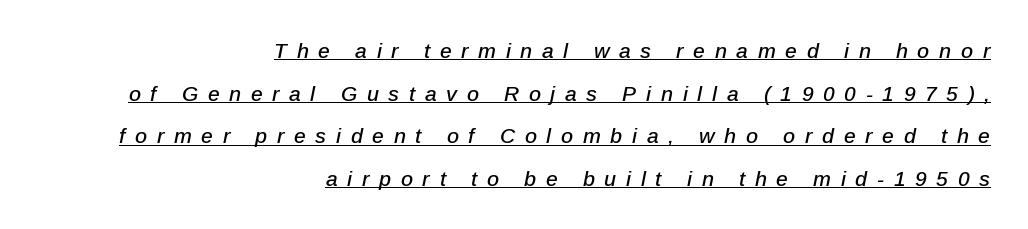
{"italic": "yes", "lean": "right", "slant_degrees": 12, "underline": "yes", "align": "right", "line_spacing": "loose", "line_spacing_ratio": 2.03, "letter_spacing": "wide", "letter_spacing_em": 0.46, "glyph_px": 21}
